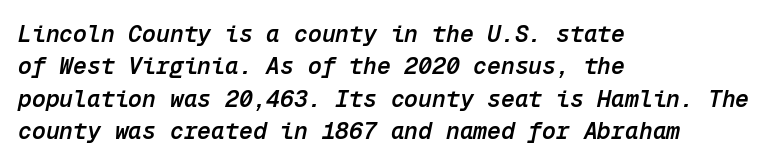
The image shows 23 px text type, italic (leaning right); set left-aligned, normal line spacing (1.41x), normal letter spacing, not underlined.
